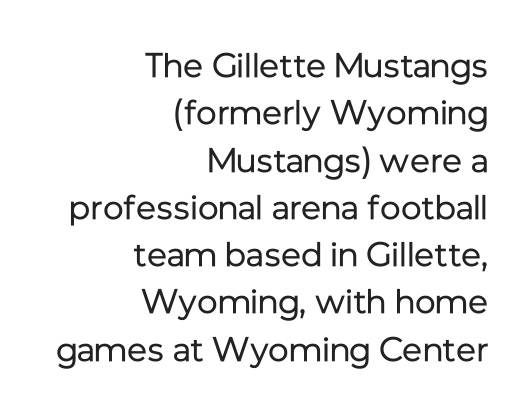
{"serif": "no", "italic": "no", "bold": "no", "weight": "regular", "width": "normal", "stroke_contrast": "low", "x_height": "medium", "monospaced": "no", "underline": "no", "align": "right", "line_spacing": "normal", "line_spacing_ratio": 1.39, "letter_spacing": "normal", "letter_spacing_em": 0.0, "glyph_px": 34}
